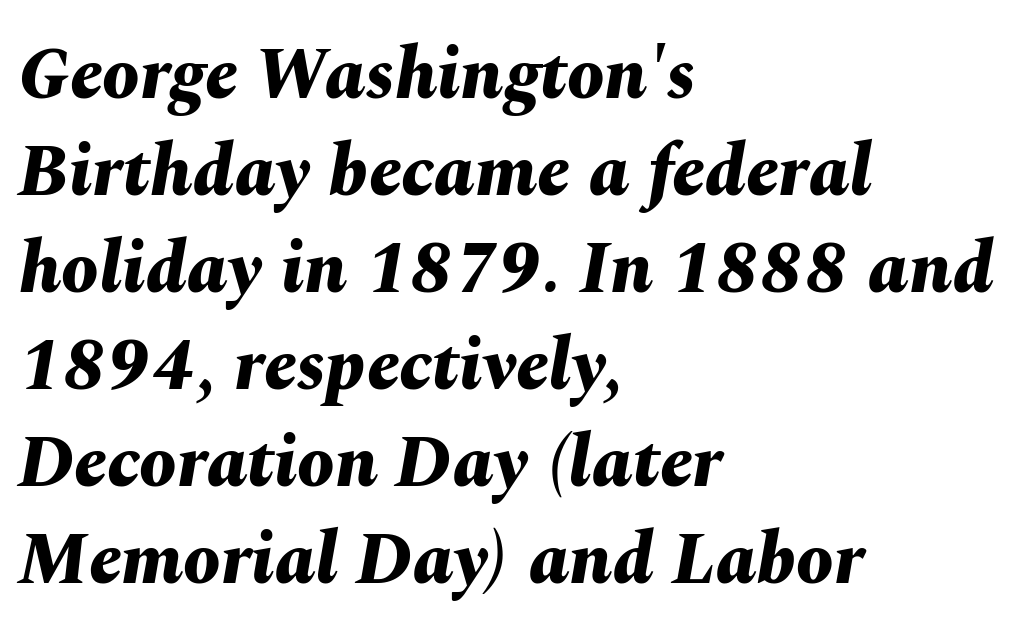
{"italic": "yes", "lean": "right", "slant_degrees": 10, "bold": "yes", "weight": "bold", "width": "normal", "stroke_contrast": "medium", "x_height": "medium", "monospaced": "no", "underline": "no", "align": "left", "line_spacing": "normal", "line_spacing_ratio": 1.31, "letter_spacing": "normal", "letter_spacing_em": 0.0, "glyph_px": 74}
